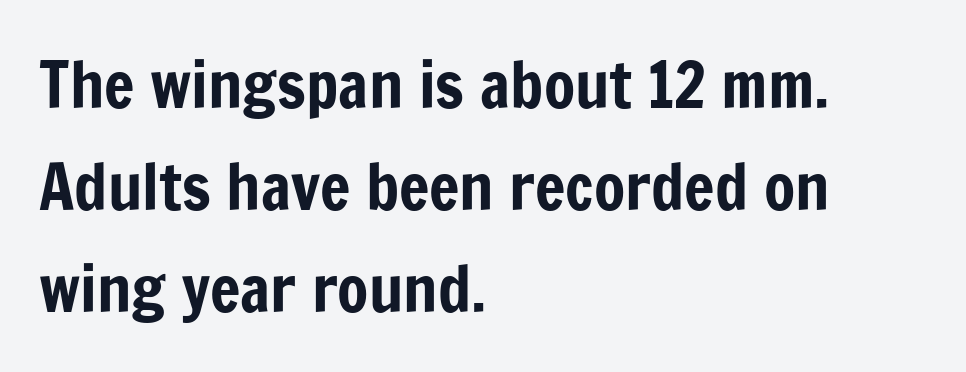
Vertical spacing — default. Underlining? Definitely not there. Nothing unusual about the tracking: characters are spaced as the font intends. Nothing sits at the stroke ends, so this counts as sans-serif. Rendered with straight, roman letterforms. Character widths vary here, with narrow letters taking less room than wide ones.
